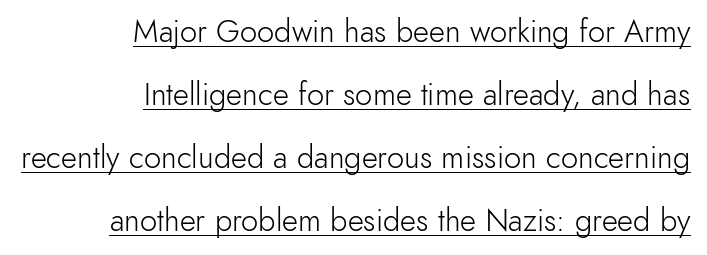
Short note: letters normally spaced. You could not count columns in this text — the font is proportionally spaced. Somebody hit Ctrl+U on this one — the words are underlined. What's the leading like? Stretched, with rows far apart.
